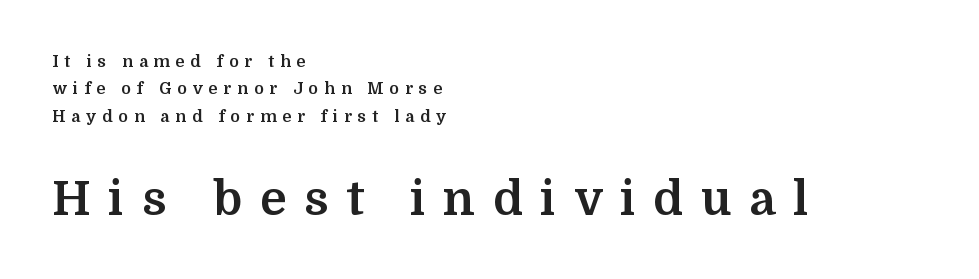
Q: Is the text bold? A: Yes.
Q: Is the text italic (slanted)? A: No, it is upright.
Q: Is the typeface a serif or a sans-serif typeface? A: Serif.
Q: Is the text underlined? A: No.
Q: How is the paragraph aligned? A: Left-aligned.
Q: Is the spacing between letters normal or unusually wide? A: Unusually wide.
Q: Which block of text is set in a larger size, the first (top) or the second (bottom)? A: The second (bottom) one.
Q: Width (condensed, normal, or wide)? A: Normal.
Q: Stroke contrast? A: Medium.
Q: x-height? A: Medium.
Q: Monospaced? A: No.
